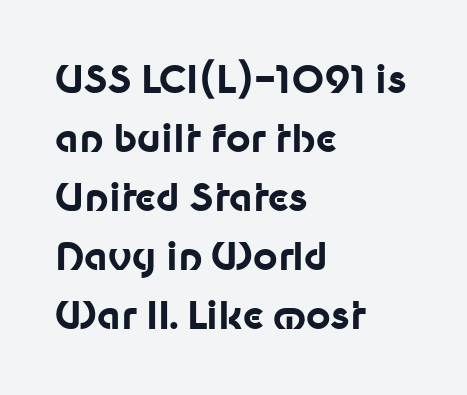
The image shows 38 px bold sans-serif type, upright; set left-aligned, normal line spacing (1.55x), normal letter spacing, not underlined; low stroke contrast and a medium x-height.
